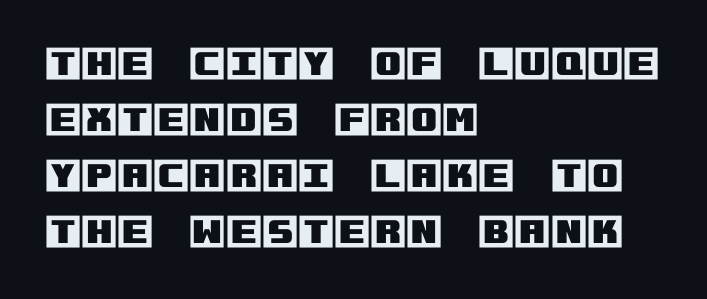
{"italic": "no", "width": "normal", "x_height": "large", "underline": "no", "align": "left", "line_spacing": "normal", "line_spacing_ratio": 1.51, "letter_spacing": "normal", "letter_spacing_em": 0.0, "glyph_px": 37}
